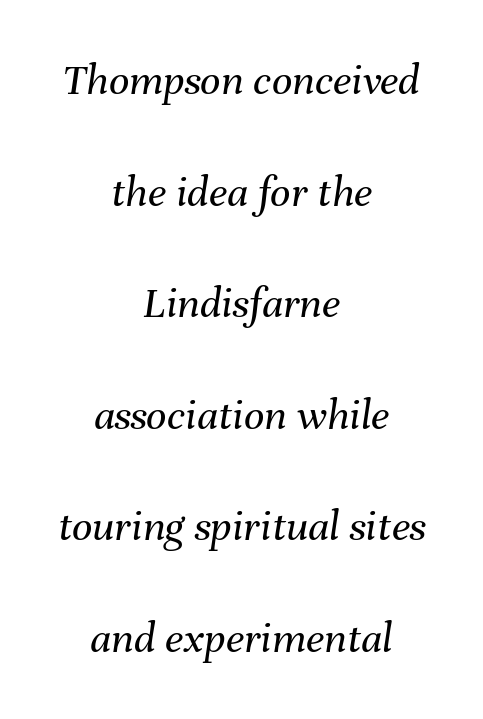
The image shows 45 px regular-weight type, italic (leaning right); set centered, loose line spacing (2.48x), normal letter spacing, not underlined; medium stroke contrast and a medium x-height.
